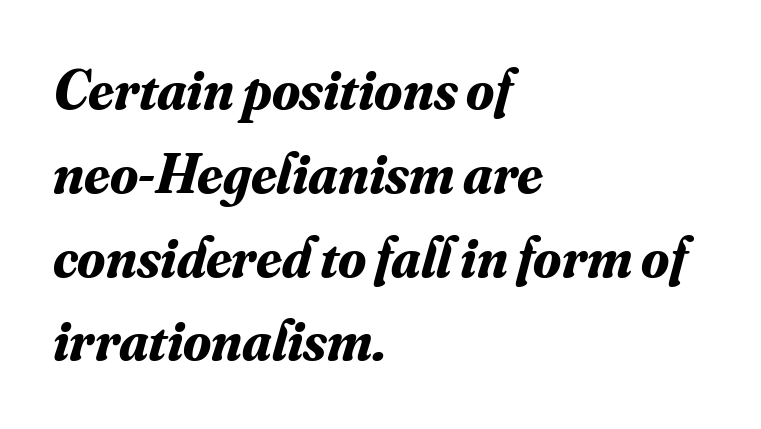
Q: Is the text bold? A: Yes.
Q: Is the text italic (slanted)? A: Yes, it leans right by about 16 degrees.
Q: Is the typeface a serif or a sans-serif typeface? A: Serif.
Q: Is the text underlined? A: No.
Q: How is the paragraph aligned? A: Left-aligned.
Q: Is the spacing between letters normal or unusually wide? A: Normal.
Q: Is the spacing between lines tight, normal or loose? A: Normal.
Q: Width (condensed, normal, or wide)? A: Normal.
Q: Stroke contrast? A: Medium.
Q: x-height? A: Small.
Q: Monospaced? A: No.
